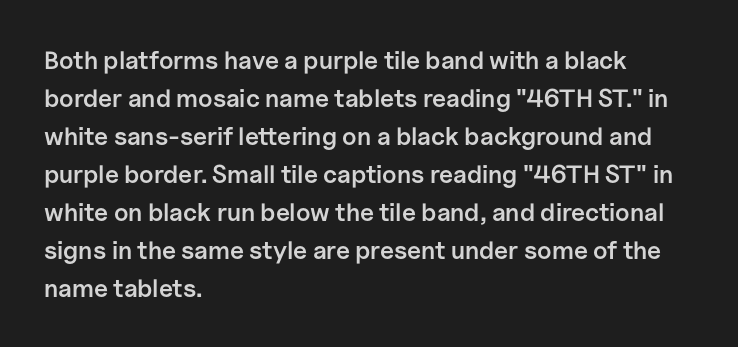
Q: Is the text bold? A: Semi-bold.
Q: Is the text italic (slanted)? A: No, it is upright.
Q: Is the text underlined? A: No.
Q: How is the paragraph aligned? A: Left-aligned.
Q: Is the spacing between letters normal or unusually wide? A: Normal.
Q: Is the spacing between lines tight, normal or loose? A: Normal.
